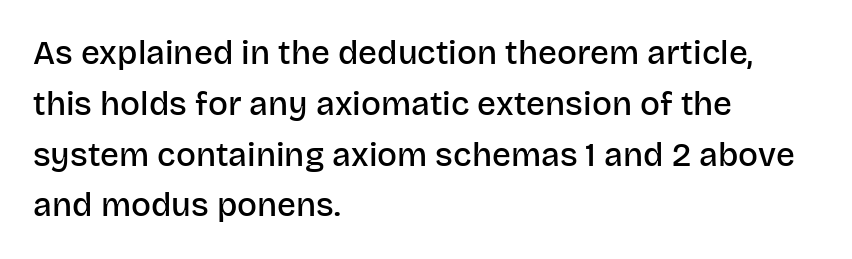
Posture: straight, roman, zero tilt. Look at the bottom of the vertical strokes: they stop flat, with no serifs. Rows of type keep a routine distance in the vertical direction. Nothing unusual about the tracking: characters are spaced as the font intends. A somewhat darkened texture: the type is semibold rather than bold. Note the varied advance widths — an 'i' is clearly narrower than an 'm'.
